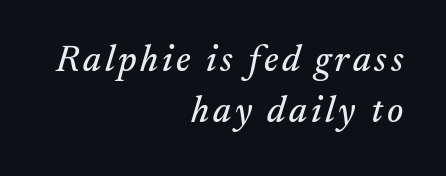
{"serif": "yes", "italic": "yes", "lean": "right", "slant_degrees": 17, "width": "normal", "stroke_contrast": "medium", "x_height": "small", "monospaced": "no", "underline": "no", "align": "right", "line_spacing": "normal", "line_spacing_ratio": 1.39, "glyph_px": 37}
